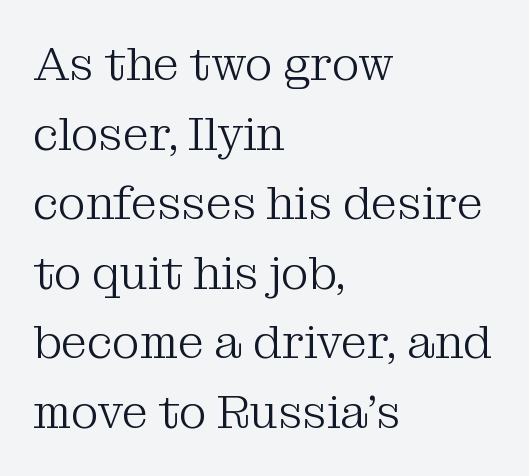
{"serif": "yes", "italic": "no", "bold": "no", "weight": "light", "width": "normal", "stroke_contrast": "medium", "x_height": "medium", "monospaced": "no", "underline": "no", "align": "left", "line_spacing": "normal", "line_spacing_ratio": 1.48, "letter_spacing": "normal", "letter_spacing_em": 0.0, "glyph_px": 47}
